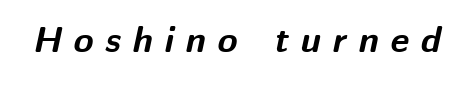
The image shows 36 px bold type, italic (leaning right); set unusually wide letter spacing (+0.33 em), not underlined; medium stroke contrast and a medium x-height.
